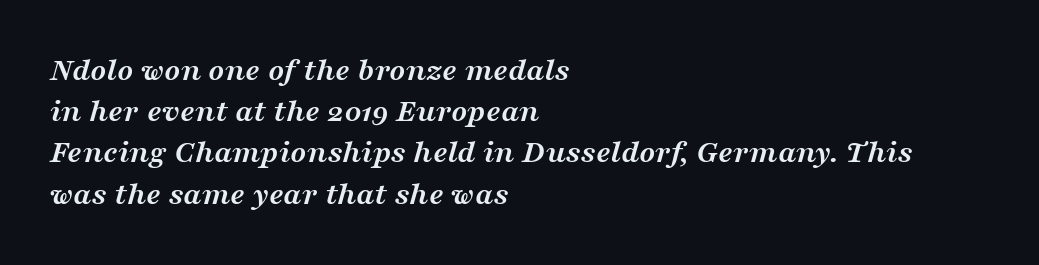
The image shows 33 px semibold, wide serif type, italic (leaning right); set left-aligned, normal line spacing (1.25x), normal letter spacing, not underlined; medium stroke contrast and a medium x-height.
